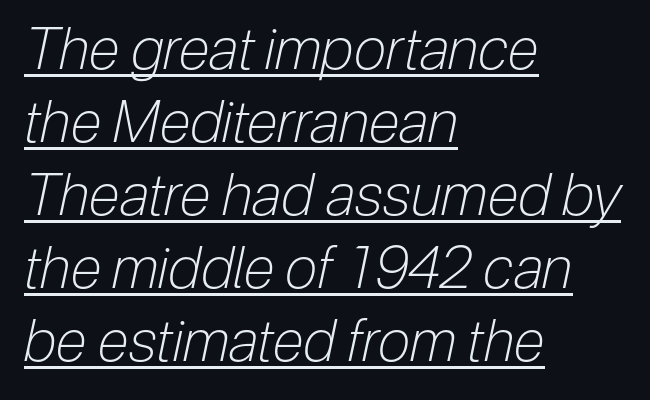
{"italic": "yes", "lean": "right", "slant_degrees": 12, "bold": "no", "weight": "light", "width": "condensed", "stroke_contrast": "low", "x_height": "medium", "monospaced": "no", "underline": "yes", "align": "left", "line_spacing": "normal", "line_spacing_ratio": 1.26, "letter_spacing": "normal", "letter_spacing_em": 0.0, "glyph_px": 58}
